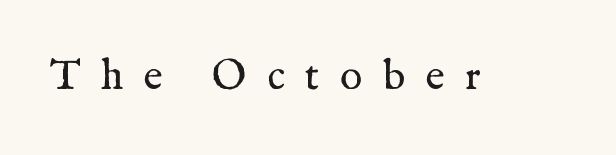
The image shows 42 px regular-weight serif type, upright; set unusually wide letter spacing (+0.48 em), not underlined; medium stroke contrast and a medium x-height.
